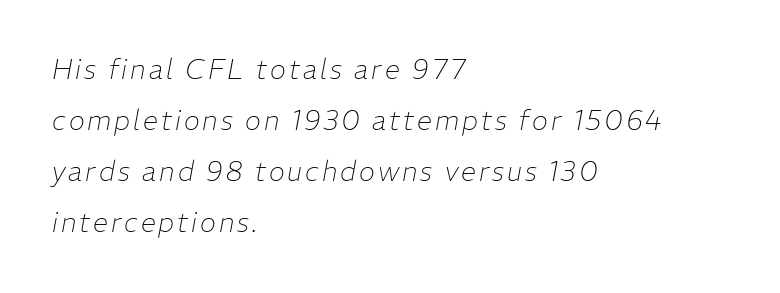
Q: Is the text bold? A: No.
Q: Is the text italic (slanted)? A: Yes, it leans right by about 11 degrees.
Q: Is the text underlined? A: No.
Q: How is the paragraph aligned? A: Left-aligned.
